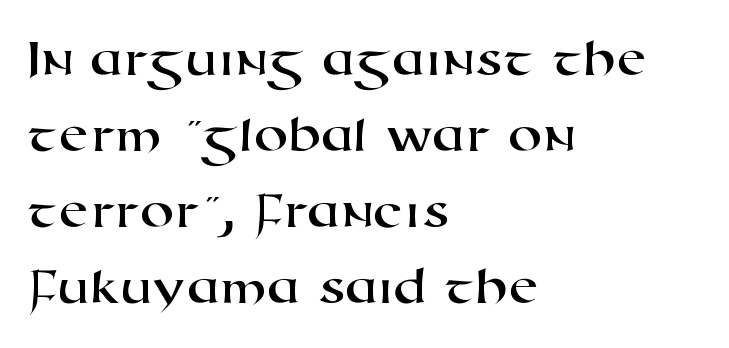
Q: Is the typeface a serif or a sans-serif typeface? A: Sans-serif.
Q: Is the text underlined? A: No.
Q: How is the paragraph aligned? A: Left-aligned.
Q: Is the spacing between letters normal or unusually wide? A: Normal.
Q: Is the spacing between lines tight, normal or loose? A: Normal.
Q: Width (condensed, normal, or wide)? A: Wide.
Q: Stroke contrast? A: High.
Q: x-height? A: Medium.
Q: Monospaced? A: No.
